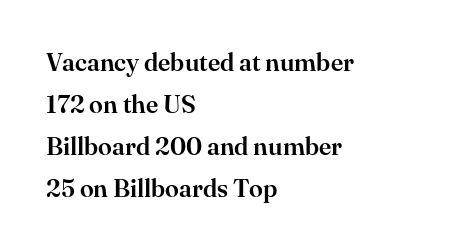
Vertically, the passage feels balanced, rows spaced as you'd expect. The specimen omits any rule beneath the text block's lines. The font's upright variant was chosen for this text. Standard letterfit; no display-style spreading of the glyphs. Leftover space on each line is placed entirely after the last word.
